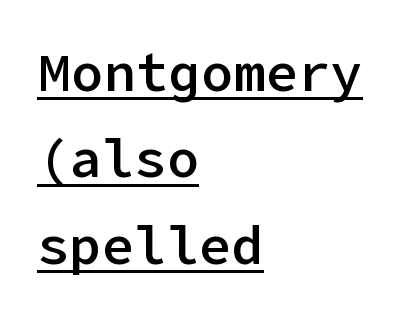
Q: Is the text bold? A: Semi-bold.
Q: Is the text italic (slanted)? A: No, it is upright.
Q: Is the typeface a serif or a sans-serif typeface? A: Sans-serif.
Q: Is the text underlined? A: Yes.
Q: How is the paragraph aligned? A: Left-aligned.
Q: Is the spacing between letters normal or unusually wide? A: Normal.
Q: Is the spacing between lines tight, normal or loose? A: Normal.
Q: Width (condensed, normal, or wide)? A: Normal.
Q: Stroke contrast? A: Low.
Q: x-height? A: Medium.
